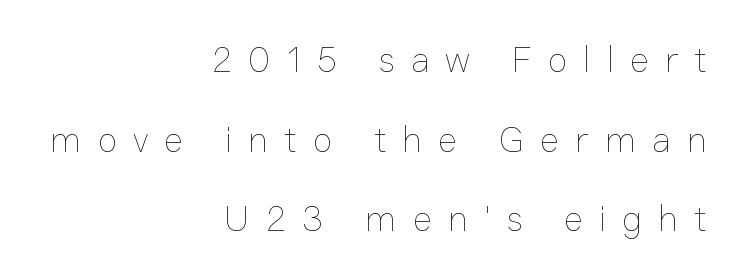
{"italic": "no", "bold": "no", "weight": "thin", "width": "normal", "stroke_contrast": "low", "x_height": "medium", "monospaced": "no", "underline": "no", "align": "right", "line_spacing": "loose", "line_spacing_ratio": 2.21, "letter_spacing": "wide", "letter_spacing_em": 0.45, "glyph_px": 36}
